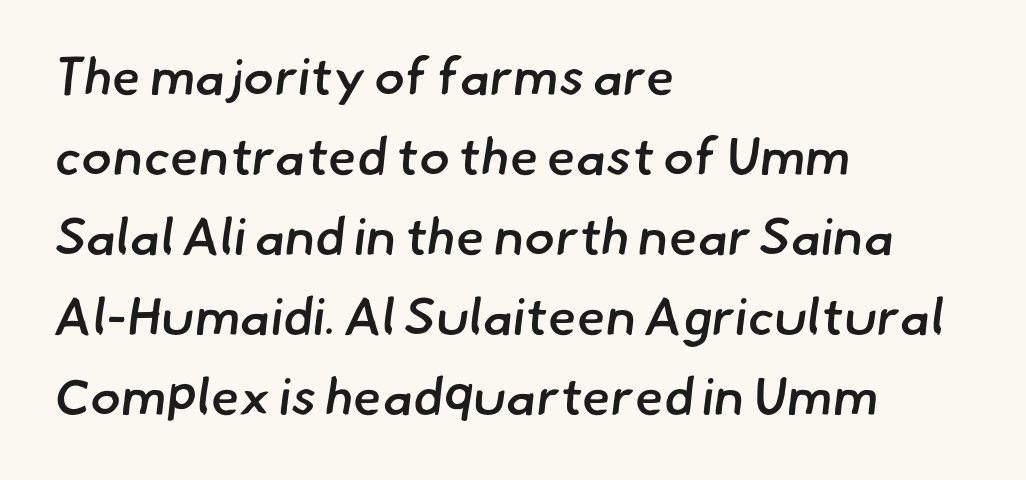
Q: Is the text bold? A: Semi-bold.
Q: Is the typeface a serif or a sans-serif typeface? A: Sans-serif.
Q: Is the text underlined? A: No.
Q: How is the paragraph aligned? A: Left-aligned.
Q: Is the spacing between letters normal or unusually wide? A: Normal.
Q: Is the spacing between lines tight, normal or loose? A: Normal.
Q: Width (condensed, normal, or wide)? A: Normal.
Q: Stroke contrast? A: Low.
Q: x-height? A: Small.
Q: Monospaced? A: No.
